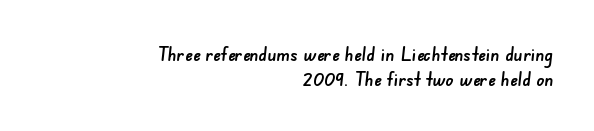
Honestly, the row spacing looks completely unremarkable. Descenders hang freely into open space. Between one letter and the next there's only the usual sliver of space. Short and long lines alike share a common ending point at right.
